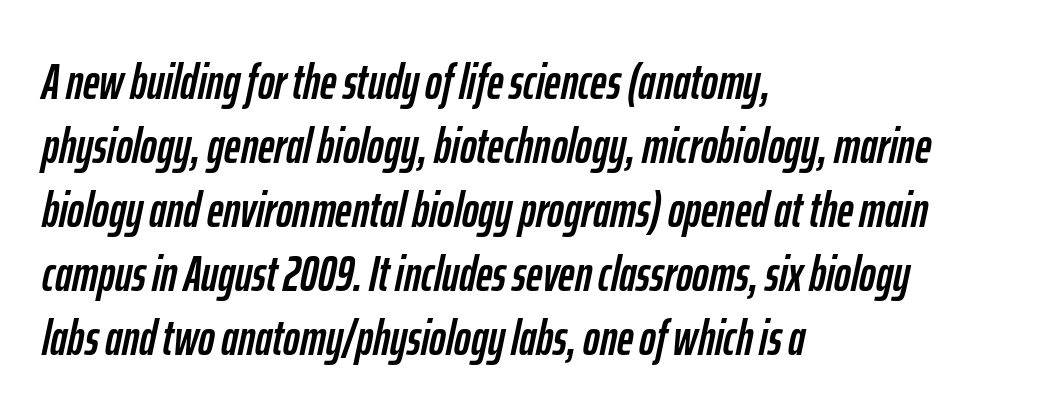
The passage shown leans; its letterforms are oblique. Students, note that the glyphs here touch the page at normal intervals. Left-aligned paragraph, ragged on the right. Here the designer chose a conventional face with non-uniform glyph widths. A bare baseline throughout the passage.
